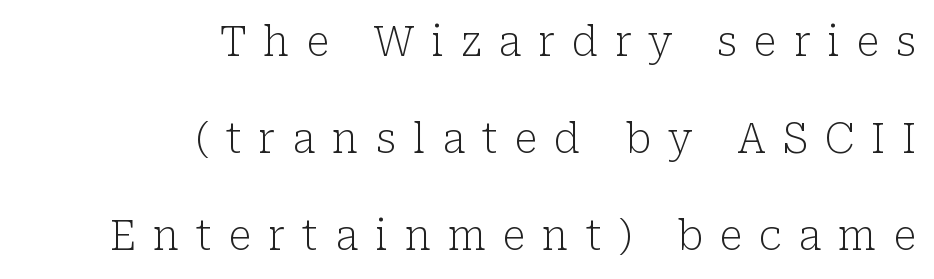
{"serif": "yes", "italic": "no", "bold": "no", "weight": "light", "width": "normal", "stroke_contrast": "low", "x_height": "medium", "monospaced": "no", "underline": "no", "align": "right", "line_spacing": "loose", "line_spacing_ratio": 2.37, "letter_spacing": "wide", "letter_spacing_em": 0.41, "glyph_px": 41}
